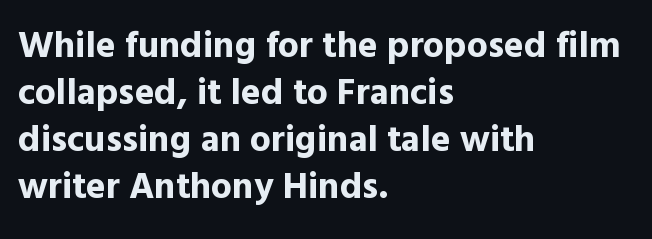
The image shows 37 px bold sans-serif type, upright; set left-aligned, normal line spacing (1.27x), normal letter spacing, not underlined; a medium x-height.
